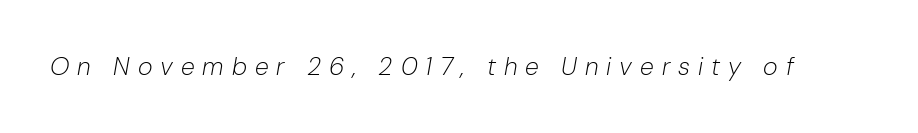
Q: Is the text bold? A: No.
Q: Is the text italic (slanted)? A: Yes, it leans right by about 10 degrees.
Q: Is the text underlined? A: No.
Q: Is the spacing between letters normal or unusually wide? A: Unusually wide.
